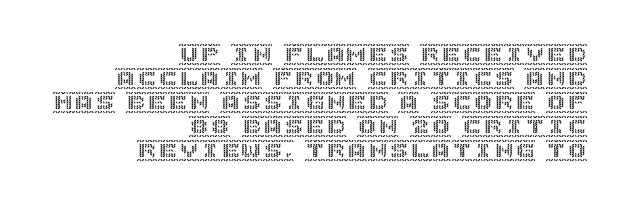
Does the copy run flush right? Yes — the right margin is perfectly even. Does extra space separate the letters? No, they use regular spacing. A clean baseline with only descenders dipping below it. Whoever set this chose condensed vertical rhythm over breathing room.
